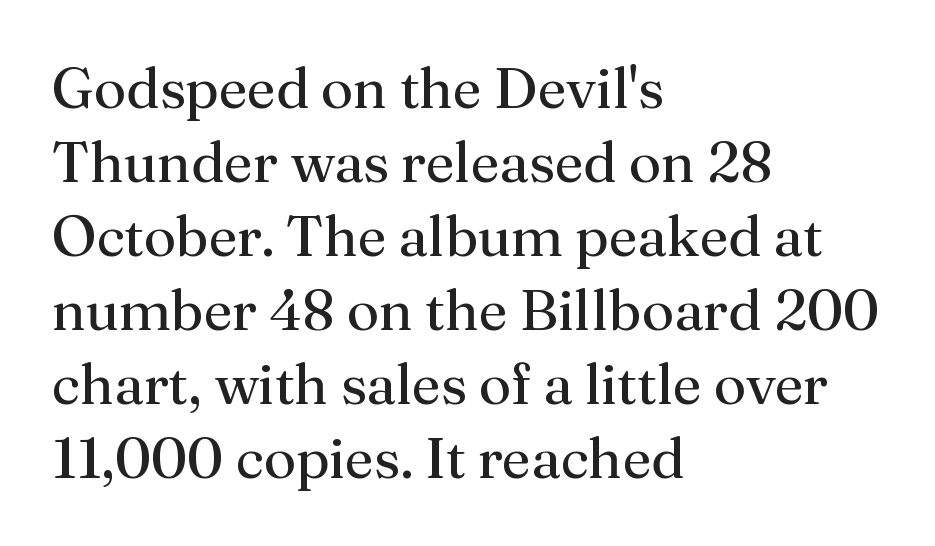
Q: Is the text bold? A: No.
Q: Is the text italic (slanted)? A: No, it is upright.
Q: Is the typeface a serif or a sans-serif typeface? A: Serif.
Q: Is the text underlined? A: No.
Q: How is the paragraph aligned? A: Left-aligned.
Q: Is the spacing between letters normal or unusually wide? A: Normal.
Q: Is the spacing between lines tight, normal or loose? A: Normal.
Q: Width (condensed, normal, or wide)? A: Normal.
Q: Stroke contrast? A: Medium.
Q: x-height? A: Medium.
Q: Monospaced? A: No.
